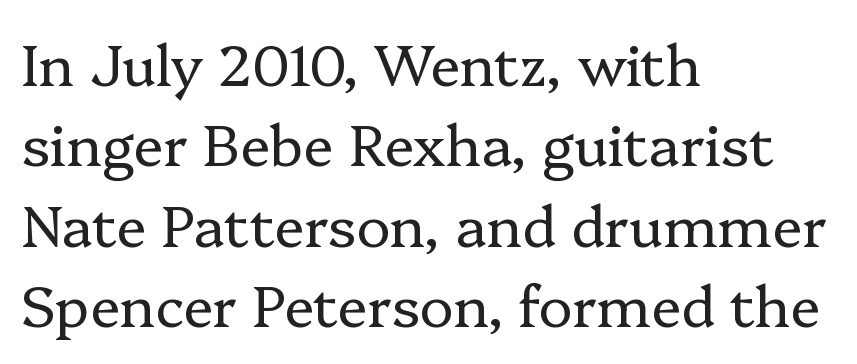
The setting favours the left margin, as ordinary paragraphs usually do. Successive baselines arrive at the customary interval. A typesetter would mark this as roman, not italic. Words float on clear page, feet unadorned. Vertical stems look standard width or narrower in stroke. Tracking here is standard; glyphs follow each other at the usual distance.
